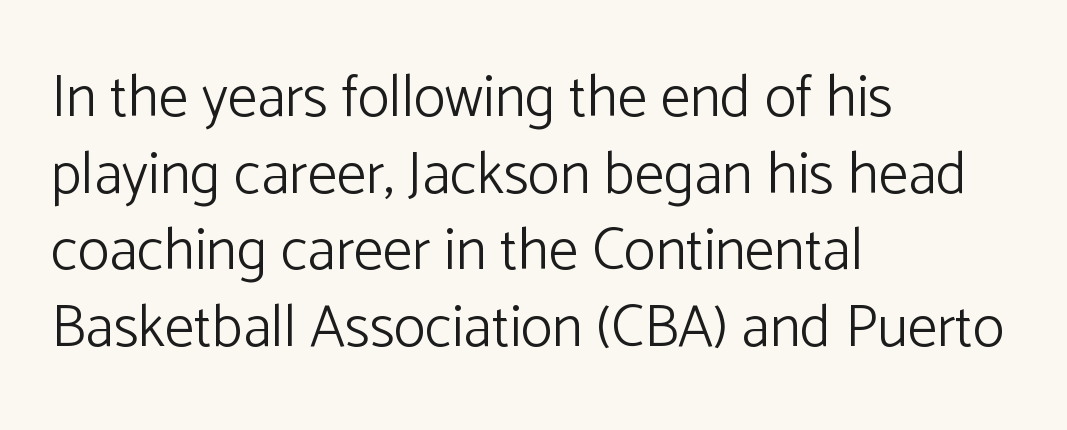
Q: Is the text bold? A: No.
Q: Is the text italic (slanted)? A: No, it is upright.
Q: Is the typeface a serif or a sans-serif typeface? A: Sans-serif.
Q: Is the text underlined? A: No.
Q: How is the paragraph aligned? A: Left-aligned.
Q: Is the spacing between letters normal or unusually wide? A: Normal.
Q: Is the spacing between lines tight, normal or loose? A: Normal.
Q: Width (condensed, normal, or wide)? A: Normal.
Q: Stroke contrast? A: Low.
Q: x-height? A: Medium.
Q: Monospaced? A: No.
